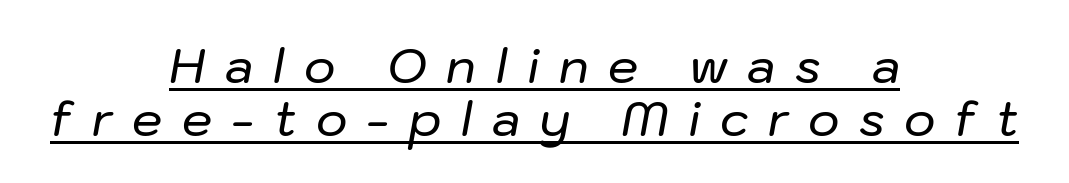
Q: Is the text italic (slanted)? A: Yes, it leans right by about 10 degrees.
Q: Is the text underlined? A: Yes.
Q: How is the paragraph aligned? A: Centered.
Q: Is the spacing between letters normal or unusually wide? A: Unusually wide.
Q: Is the spacing between lines tight, normal or loose? A: Tight.
Q: Width (condensed, normal, or wide)? A: Normal.
Q: Stroke contrast? A: Low.
Q: x-height? A: Medium.
Q: Monospaced? A: No.
